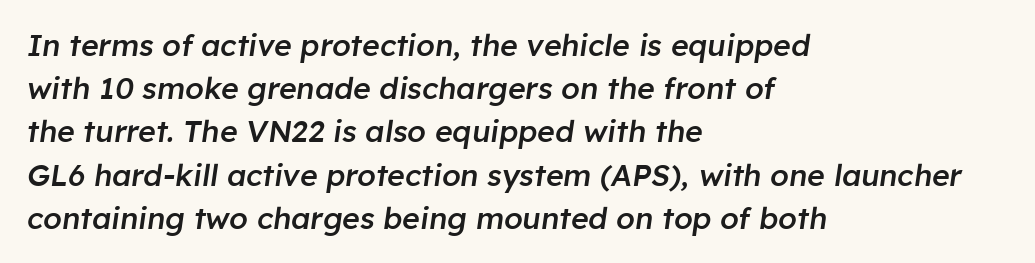
How would I describe the line gaps? Plain and ordinary. The strip under each line holds only bare page. The passage shown leans; its letterforms are oblique. Line starts are locked; line ends wander. Firm but not heavy-handed strokes: this text is semibold.
